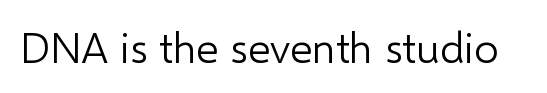
{"serif": "no", "italic": "no", "bold": "no", "weight": "light", "width": "normal", "stroke_contrast": "low", "x_height": "medium", "monospaced": "no", "underline": "no", "letter_spacing": "normal", "letter_spacing_em": 0.0, "glyph_px": 43}
